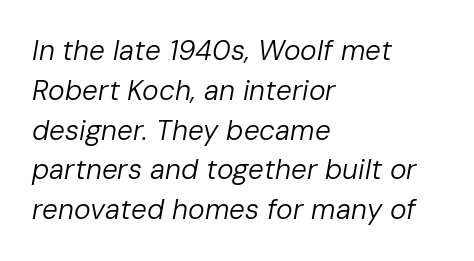
The image shows 28 px regular-weight type, italic (leaning right); set left-aligned, normal line spacing (1.42x), normal letter spacing, not underlined; low stroke contrast and a medium x-height.
